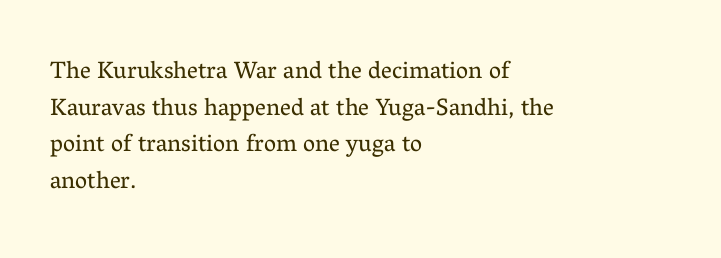
Standard letterfit; no display-style spreading of the glyphs. No chunkiness to these letters — they're not bold. This is roman type, the default non-slanted kind. Does the copy run flush right? No — it runs flush left.
